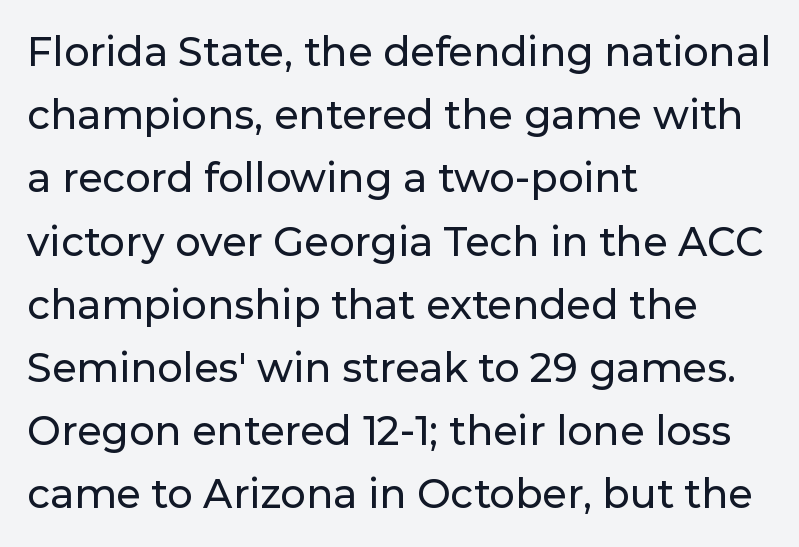
Q: Is the text italic (slanted)? A: No, it is upright.
Q: Is the typeface a serif or a sans-serif typeface? A: Sans-serif.
Q: Is the text underlined? A: No.
Q: How is the paragraph aligned? A: Left-aligned.
Q: Is the spacing between letters normal or unusually wide? A: Normal.
Q: Is the spacing between lines tight, normal or loose? A: Normal.
Q: Width (condensed, normal, or wide)? A: Normal.
Q: Stroke contrast? A: Low.
Q: x-height? A: Medium.
Q: Monospaced? A: No.
